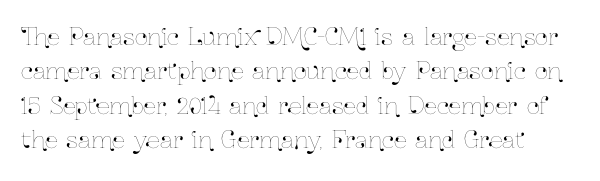
{"italic": "no", "underline": "no", "line_spacing": "normal", "line_spacing_ratio": 1.5, "letter_spacing": "normal", "letter_spacing_em": 0.0, "glyph_px": 23}
